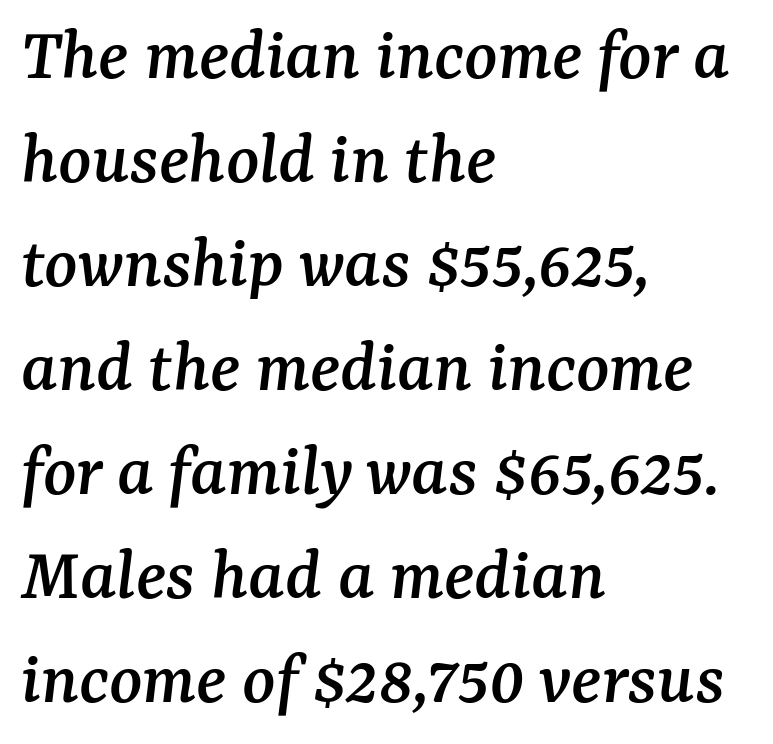
{"serif": "yes", "italic": "yes", "lean": "right", "slant_degrees": 7, "width": "normal", "stroke_contrast": "medium", "x_height": "medium", "monospaced": "no", "underline": "no", "align": "left", "line_spacing": "normal", "line_spacing_ratio": 1.35, "letter_spacing": "normal", "letter_spacing_em": 0.0, "glyph_px": 77}
